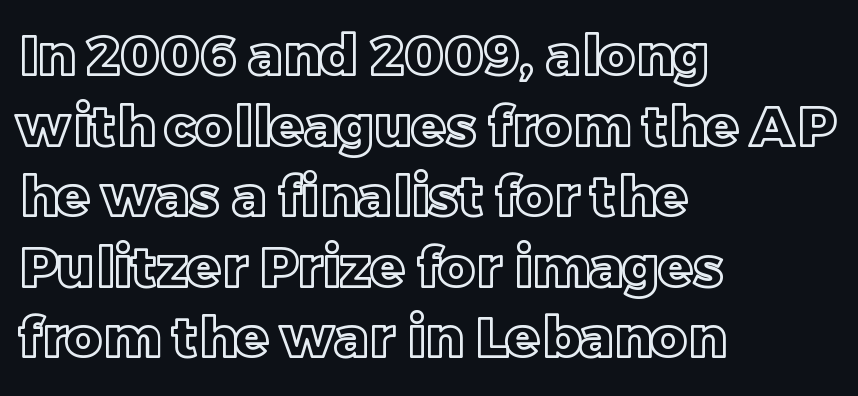
Students, note that the glyphs here touch the page at normal intervals. Each row of text sits above clean, open space. Casual observation: everything's shoved over to the left. The axis of the letterforms is exactly vertical.
